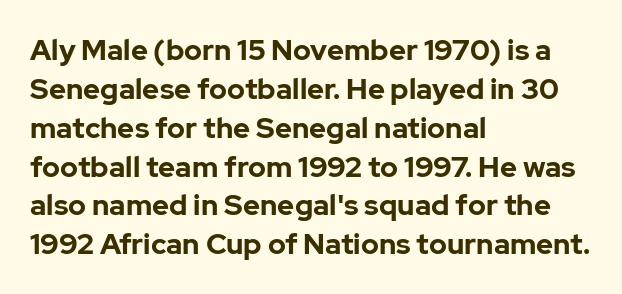
{"serif": "no", "italic": "no", "bold": "yes", "weight": "bold", "width": "normal", "stroke_contrast": "low", "x_height": "medium", "monospaced": "no", "underline": "no", "align": "left", "line_spacing": "normal", "line_spacing_ratio": 1.34, "letter_spacing": "normal", "letter_spacing_em": 0.0, "glyph_px": 29}
